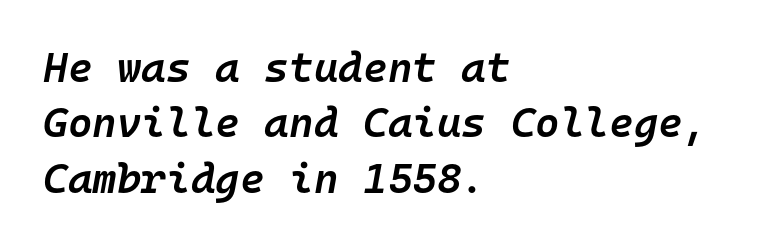
The image shows 42 px semibold type, italic (leaning right), monospaced; set left-aligned, normal line spacing (1.32x), normal letter spacing, not underlined; low stroke contrast and a medium x-height.
